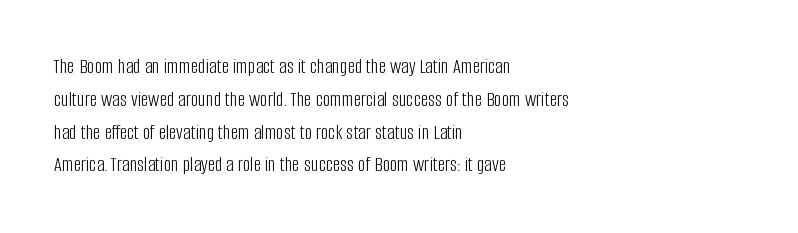
Q: Is the text bold? A: No.
Q: Is the text italic (slanted)? A: No, it is upright.
Q: Is the text underlined? A: No.
Q: How is the paragraph aligned? A: Left-aligned.
Q: Is the spacing between letters normal or unusually wide? A: Normal.
Q: Is the spacing between lines tight, normal or loose? A: Normal.
